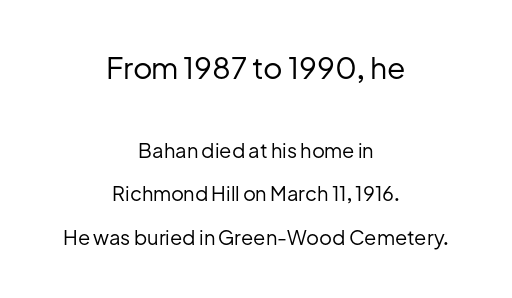
{"serif": "no", "italic": "no", "bold": "no", "weight": "regular", "width": "normal", "stroke_contrast": "low", "x_height": "medium", "monospaced": "no", "underline": "no", "align": "center", "line_spacing": "loose", "line_spacing_ratio": 2.19, "letter_spacing": "normal", "letter_spacing_em": 0.0, "larger_block": "first", "size_ratio": 1.5, "glyph_px": 30}
